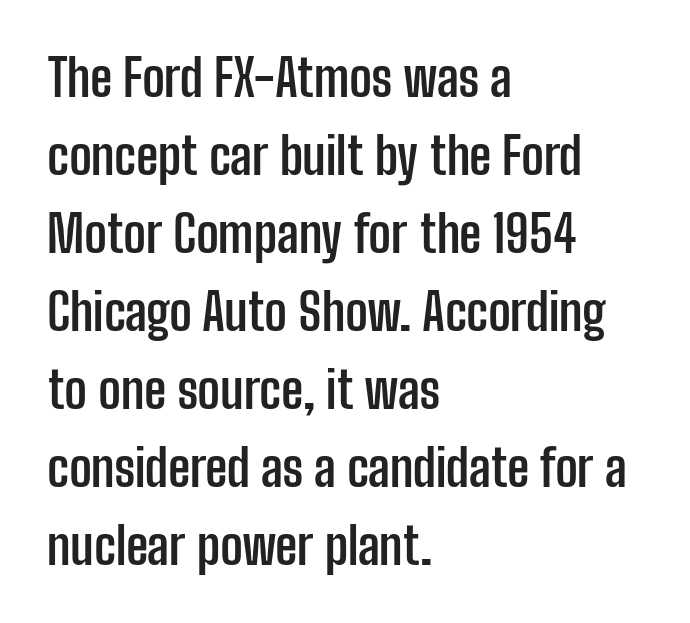
The image shows 50 px semibold, condensed sans-serif type, upright; set left-aligned, normal line spacing (1.56x), normal letter spacing, not underlined; low stroke contrast and a medium x-height.
